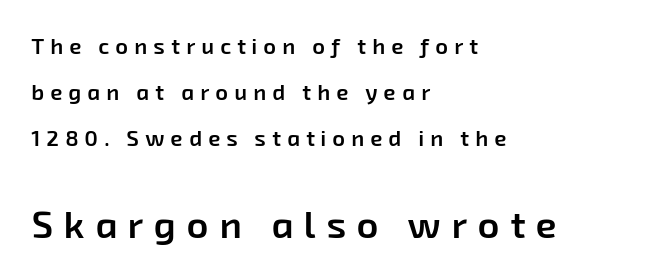
Q: Is the text bold? A: Semi-bold.
Q: Is the typeface a serif or a sans-serif typeface? A: Sans-serif.
Q: Is the text underlined? A: No.
Q: How is the paragraph aligned? A: Left-aligned.
Q: Is the spacing between letters normal or unusually wide? A: Unusually wide.
Q: Is the spacing between lines tight, normal or loose? A: Loose.
Q: Which block of text is set in a larger size, the first (top) or the second (bottom)? A: The second (bottom) one.
Q: Width (condensed, normal, or wide)? A: Normal.
Q: Stroke contrast? A: Low.
Q: x-height? A: Medium.
Q: Monospaced? A: No.
